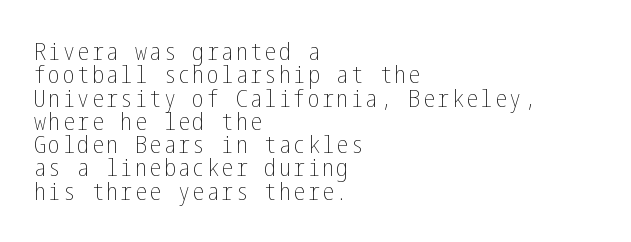
The typesetter chose a ragged-right arrangement here. The block of text is dense from top to bottom, with scant space between rows. Unlike italic type, these characters show no tilt at all. Each row of text sits above clean, open space.
